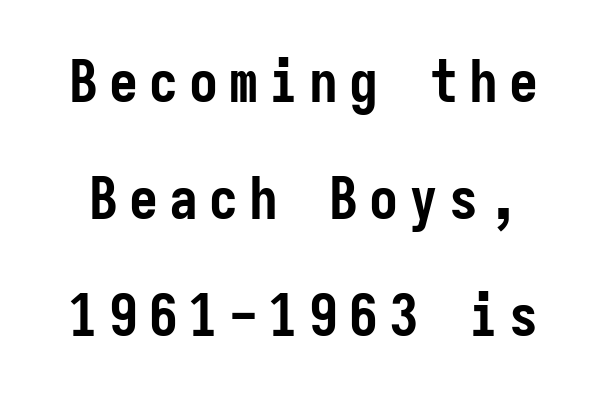
{"serif": "no", "italic": "no", "bold": "yes", "weight": "semibold", "width": "condensed", "stroke_contrast": "low", "x_height": "medium", "monospaced": "yes", "underline": "no", "line_spacing": "loose", "line_spacing_ratio": 2.02, "glyph_px": 58}
